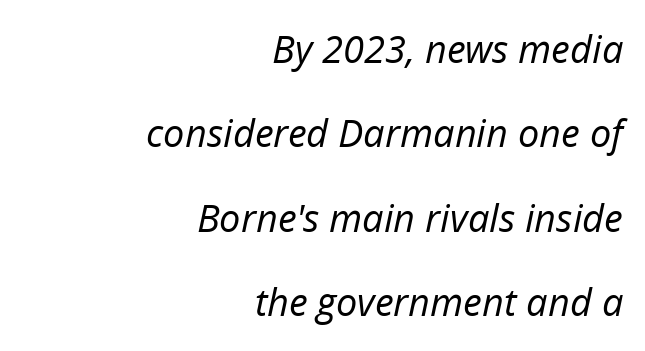
{"italic": "yes", "lean": "right", "slant_degrees": 12, "bold": "no", "weight": "regular", "width": "normal", "stroke_contrast": "low", "x_height": "medium", "monospaced": "no", "underline": "no", "align": "right", "line_spacing": "loose", "line_spacing_ratio": 2.22, "letter_spacing": "normal", "letter_spacing_em": 0.0, "glyph_px": 38}
